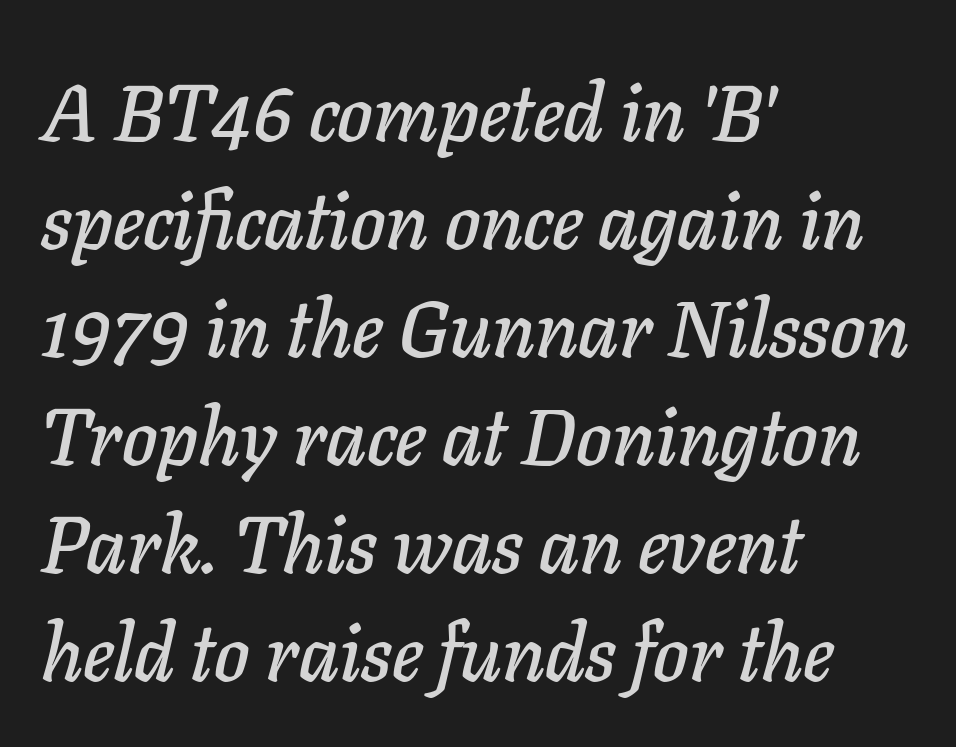
The image shows 80 px text type, italic (leaning right); set left-aligned, normal line spacing (1.35x), normal letter spacing, not underlined; low stroke contrast and a medium x-height.
